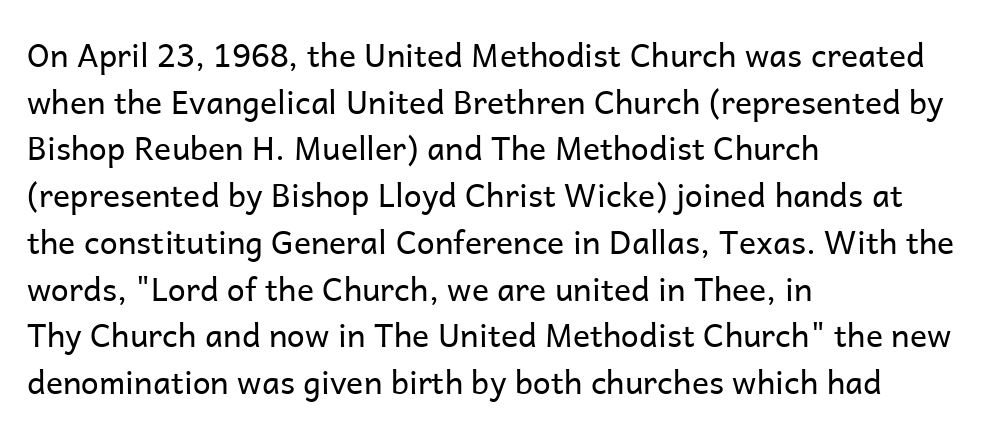
The image shows 32 px regular-weight sans-serif type, upright; set left-aligned, normal line spacing (1.46x), normal letter spacing, not underlined; low stroke contrast and a medium x-height.
